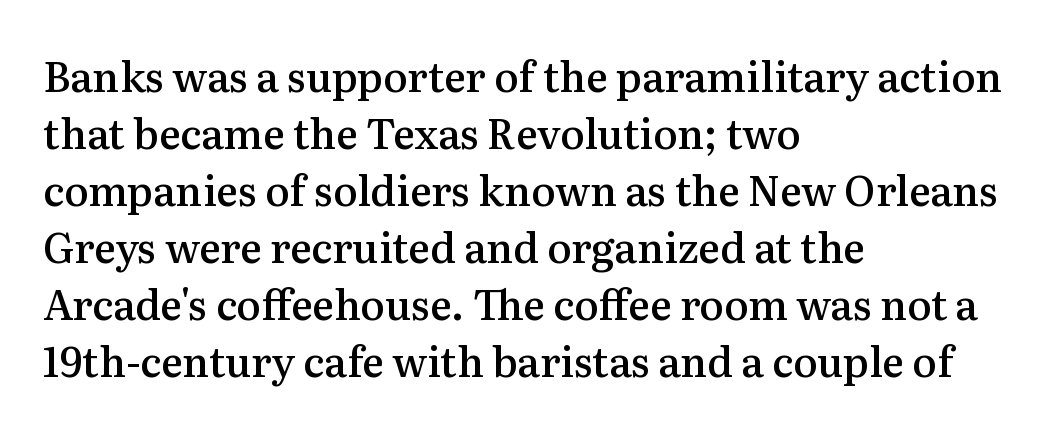
{"serif": "yes", "italic": "no", "bold": "semi", "weight": "semibold", "width": "normal", "stroke_contrast": "medium", "x_height": "medium", "monospaced": "no", "underline": "no", "align": "left", "line_spacing": "normal", "line_spacing_ratio": 1.39, "letter_spacing": "normal", "letter_spacing_em": 0.0, "glyph_px": 41}
